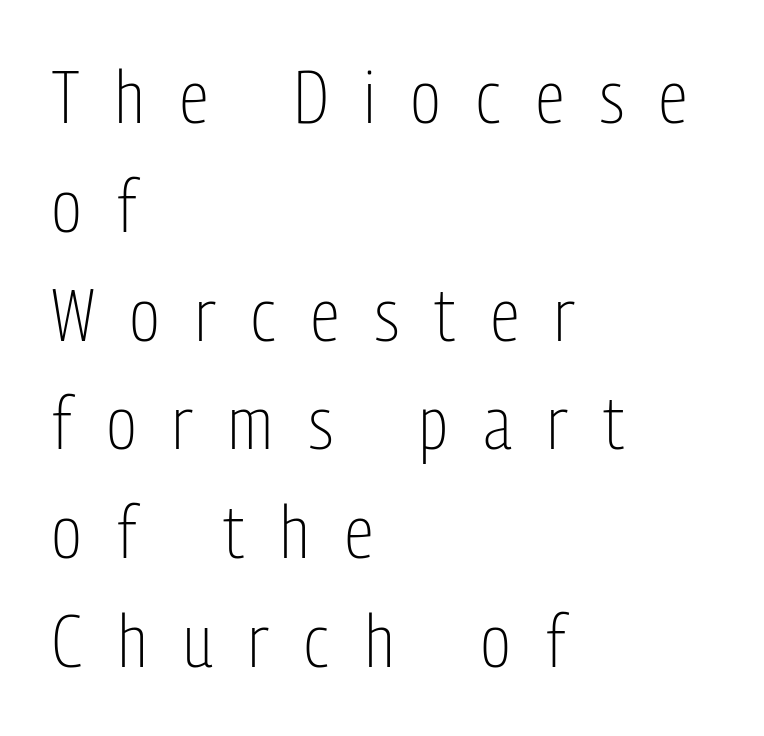
The image shows 73 px light, condensed sans-serif type, upright; set left-aligned, normal line spacing (1.49x), unusually wide letter spacing (+0.49 em), not underlined; low stroke contrast and a medium x-height.
